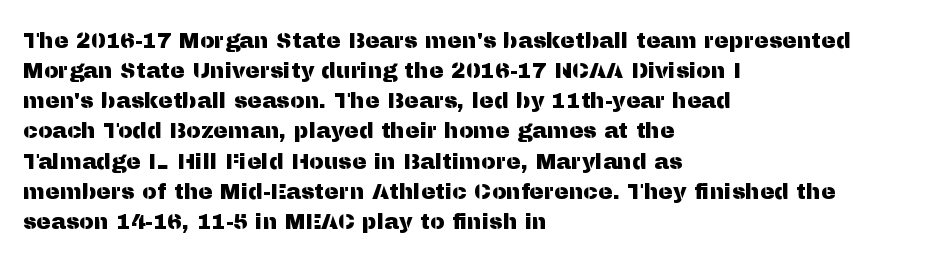
{"italic": "no", "underline": "no", "align": "left", "line_spacing": "normal", "line_spacing_ratio": 1.37, "letter_spacing": "normal", "letter_spacing_em": 0.0, "glyph_px": 22}
